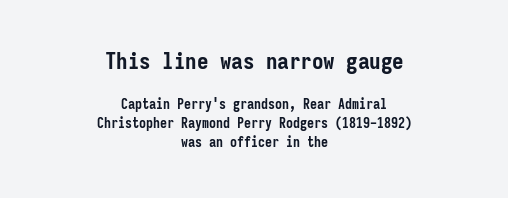
Q: Is the text bold? A: Yes.
Q: Is the text italic (slanted)? A: No, it is upright.
Q: Is the text underlined? A: No.
Q: How is the paragraph aligned? A: Centered.
Q: Is the spacing between letters normal or unusually wide? A: Normal.
Q: Is the spacing between lines tight, normal or loose? A: Normal.
Q: Which block of text is set in a larger size, the first (top) or the second (bottom)? A: The first (top) one.
